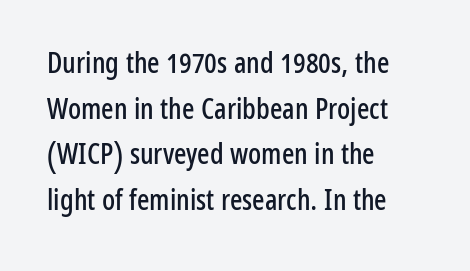
Q: Is the text italic (slanted)? A: No, it is upright.
Q: Is the typeface a serif or a sans-serif typeface? A: Sans-serif.
Q: Is the text underlined? A: No.
Q: How is the paragraph aligned? A: Left-aligned.
Q: Is the spacing between letters normal or unusually wide? A: Normal.
Q: Is the spacing between lines tight, normal or loose? A: Normal.
Q: Width (condensed, normal, or wide)? A: Condensed.
Q: Stroke contrast? A: Low.
Q: x-height? A: Medium.
Q: Monospaced? A: No.
